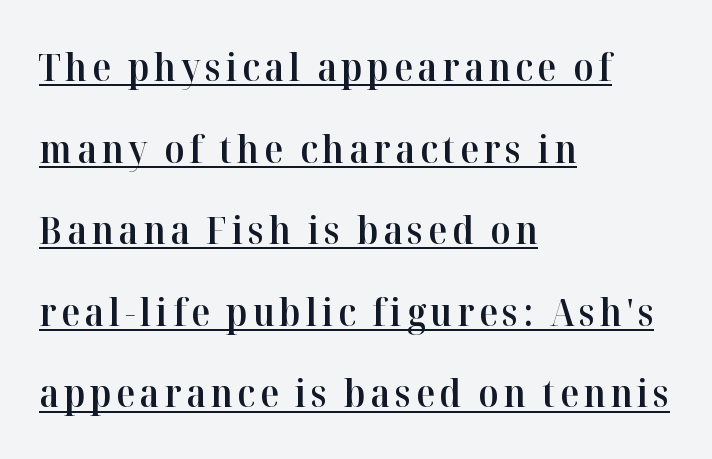
Q: Is the text bold? A: Semi-bold.
Q: Is the text italic (slanted)? A: No, it is upright.
Q: Is the typeface a serif or a sans-serif typeface? A: Serif.
Q: Is the text underlined? A: Yes.
Q: How is the paragraph aligned? A: Left-aligned.
Q: Is the spacing between lines tight, normal or loose? A: Loose.
Q: Width (condensed, normal, or wide)? A: Normal.
Q: Stroke contrast? A: High.
Q: x-height? A: Medium.
Q: Monospaced? A: No.
